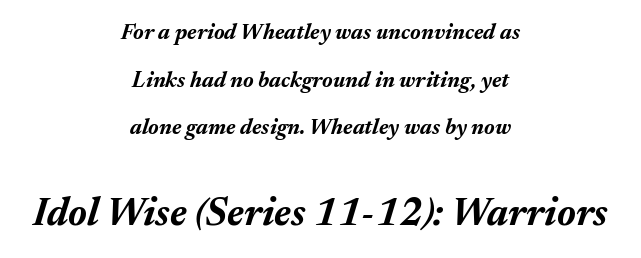
The image shows 39 px bold type, italic (leaning right); set centered, loose line spacing (2.16x), normal letter spacing, not underlined; the second (bottom) block is 1.77x larger; medium stroke contrast and a medium x-height.
